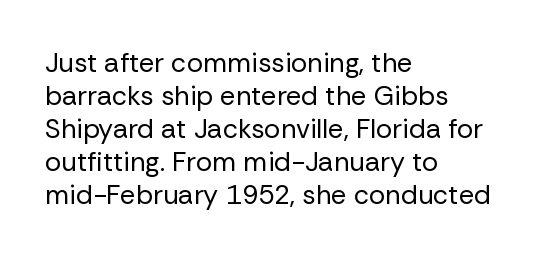
The image shows 27 px text type, upright; set left-aligned, line spacing 1.22x, normal letter spacing, not underlined.
